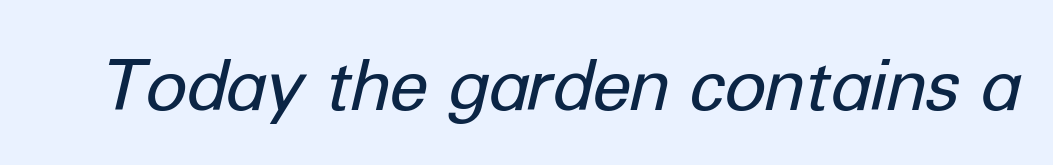
The image shows 71 px regular-weight type, italic (leaning right); set normal letter spacing, not underlined; low stroke contrast and a medium x-height.
